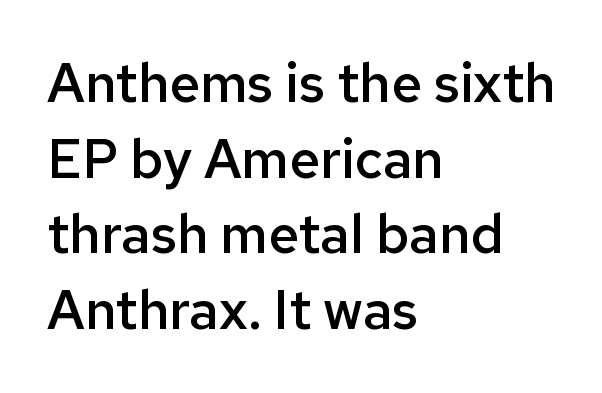
Each glyph is drawn with semibold strokes, heavier than normal yet not fully bold. This rendering features lettering with no underline. The passage shown is typed in a proportional face where columns would drift. The paragraph shown leans on its left margin. A typesetter would label this face a sans.
